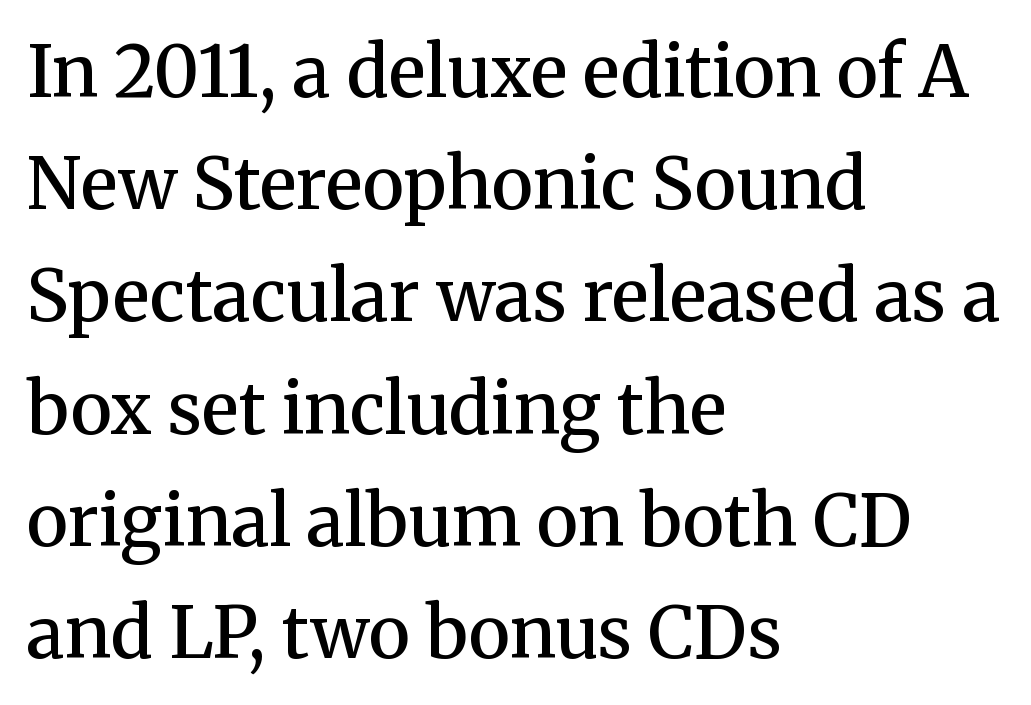
The image shows 71 px semibold serif type, upright; set left-aligned, normal line spacing (1.58x), normal letter spacing, not underlined; medium stroke contrast and a medium x-height.
